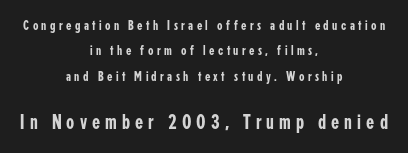
The text block is weighted toward neither margin, spreading evenly from the middle. Style check: upright. Lines of text with bare space underneath. Spacing between characters has been opened up far beyond the box default. Scale increases going downward across the two blocks.
